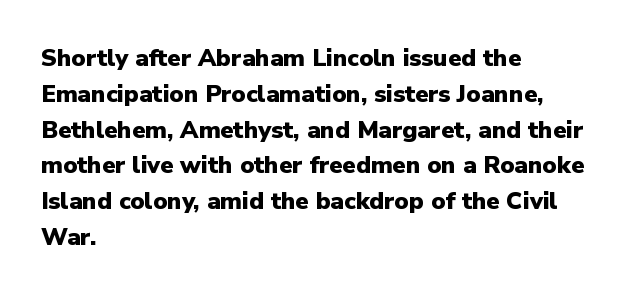
The image shows 24 px bold type, upright; set left-aligned, normal line spacing (1.49x), normal letter spacing, not underlined.
